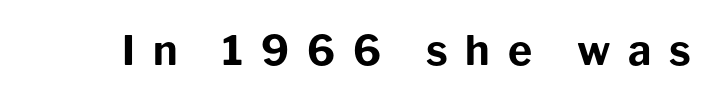
Q: Is the text bold? A: Yes.
Q: Is the text italic (slanted)? A: No, it is upright.
Q: Is the typeface a serif or a sans-serif typeface? A: Sans-serif.
Q: Is the text underlined? A: No.
Q: Is the spacing between letters normal or unusually wide? A: Unusually wide.
Q: Width (condensed, normal, or wide)? A: Normal.
Q: Stroke contrast? A: Low.
Q: x-height? A: Medium.
Q: Monospaced? A: No.
